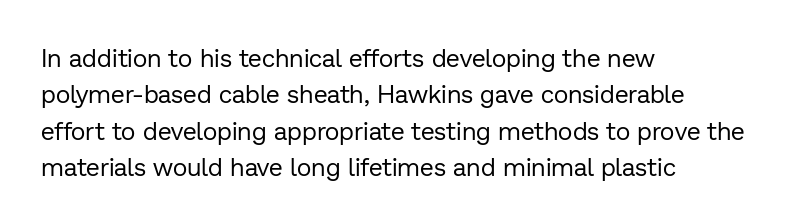
The image shows 25 px text type, upright; set left-aligned, normal line spacing (1.46x), normal letter spacing, not underlined.
